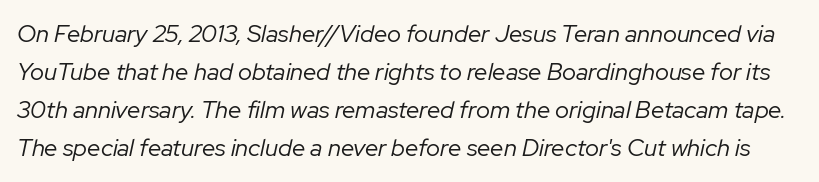
{"italic": "yes", "lean": "right", "slant_degrees": 12, "bold": "no", "underline": "no", "line_spacing": "normal", "line_spacing_ratio": 1.59, "letter_spacing": "normal", "letter_spacing_em": 0.0, "glyph_px": 24}
